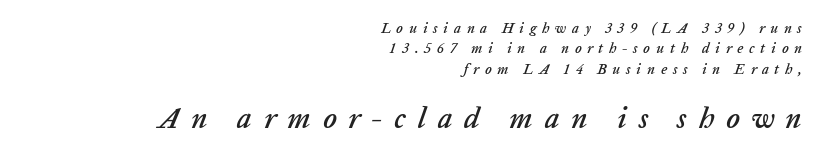
The lines sit at an ordinary, default distance from one another. Check under the words: just untouched page. Yep, that's italic — everything's leaning. Here the glyphs are tracked loosely, breaking word shapes into spaced letters. Short and long lines alike share a common ending point at right. Note the varied advance widths — an 'i' is clearly narrower than an 'm'.
